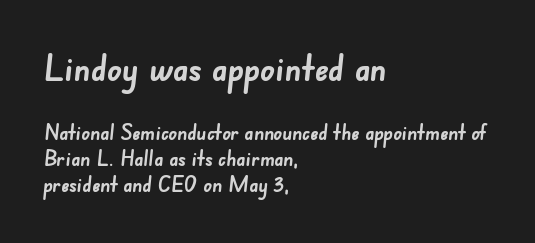
Each line starts at the same left margin while the right side varies. Do the characters align in a grid? No, the font is proportional. The passage shown has conventional tracking throughout. Notice how descenders clear the ascenders below comfortably — that's standard leading.
